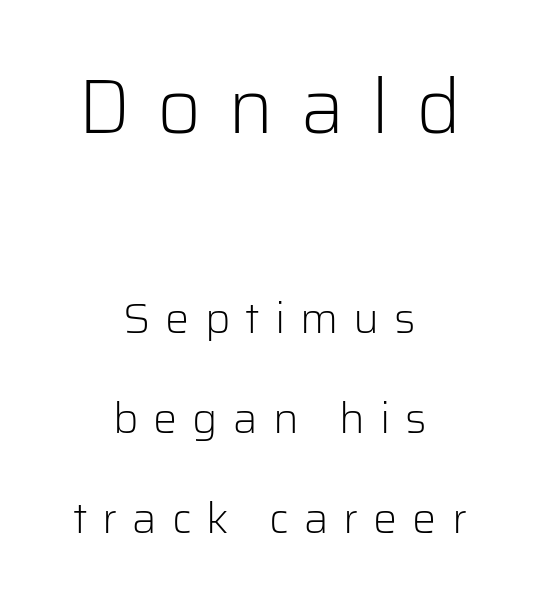
Q: Is the text bold? A: No.
Q: Is the text italic (slanted)? A: No, it is upright.
Q: Is the typeface a serif or a sans-serif typeface? A: Sans-serif.
Q: Is the text underlined? A: No.
Q: How is the paragraph aligned? A: Centered.
Q: Is the spacing between letters normal or unusually wide? A: Unusually wide.
Q: Is the spacing between lines tight, normal or loose? A: Loose.
Q: Which block of text is set in a larger size, the first (top) or the second (bottom)? A: The first (top) one.
Q: Width (condensed, normal, or wide)? A: Normal.
Q: Stroke contrast? A: Low.
Q: x-height? A: Medium.
Q: Monospaced? A: No.
